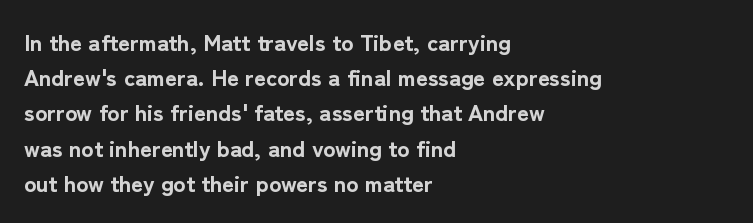
{"italic": "no", "bold": "yes", "underline": "no", "align": "left", "line_spacing": "normal", "line_spacing_ratio": 1.53, "letter_spacing": "normal", "letter_spacing_em": 0.0, "glyph_px": 23}
